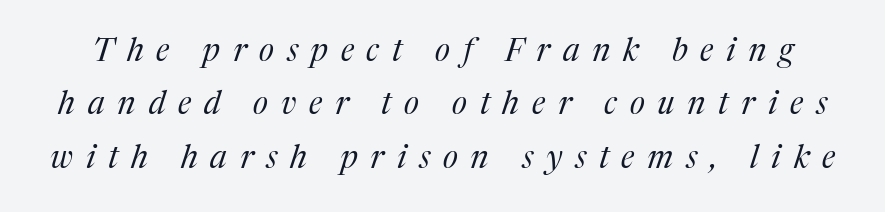
Q: Is the text bold? A: No.
Q: Is the text italic (slanted)? A: Yes, it leans right by about 17 degrees.
Q: Is the typeface a serif or a sans-serif typeface? A: Serif.
Q: Is the text underlined? A: No.
Q: Is the spacing between letters normal or unusually wide? A: Unusually wide.
Q: Is the spacing between lines tight, normal or loose? A: Normal.
Q: Width (condensed, normal, or wide)? A: Normal.
Q: Stroke contrast? A: Medium.
Q: x-height? A: Medium.
Q: Monospaced? A: No.
